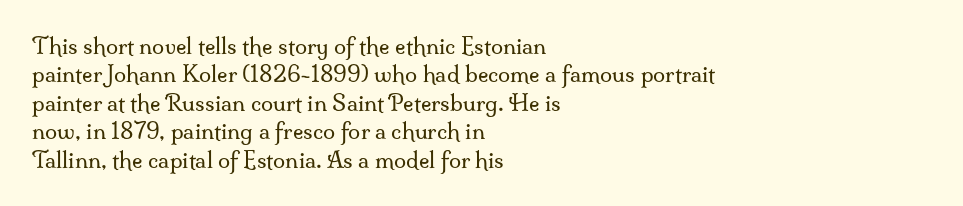
The image shows 22 px text type, upright; set left-aligned, normal line spacing (1.29x), normal letter spacing, not underlined.
